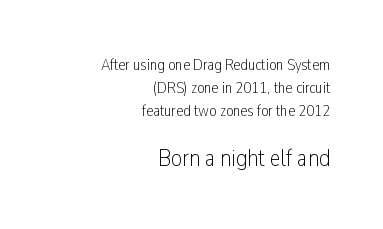
{"italic": "no", "bold": "no", "underline": "no", "align": "right", "line_spacing": "normal", "line_spacing_ratio": 1.44, "letter_spacing": "normal", "letter_spacing_em": 0.0, "larger_block": "second", "size_ratio": 1.5, "glyph_px": 24}
